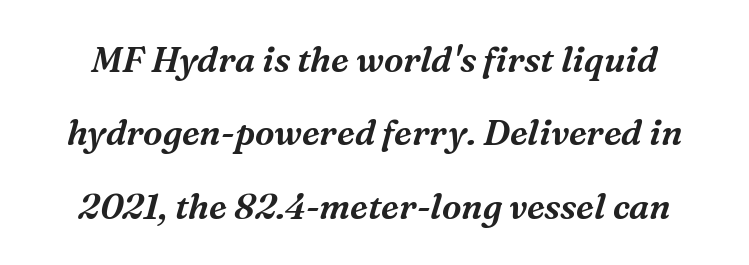
Q: Is the text italic (slanted)? A: Yes, it leans right by about 16 degrees.
Q: Is the typeface a serif or a sans-serif typeface? A: Serif.
Q: Is the text underlined? A: No.
Q: Is the spacing between letters normal or unusually wide? A: Normal.
Q: Is the spacing between lines tight, normal or loose? A: Loose.
Q: Width (condensed, normal, or wide)? A: Normal.
Q: Stroke contrast? A: Medium.
Q: x-height? A: Medium.
Q: Monospaced? A: No.
